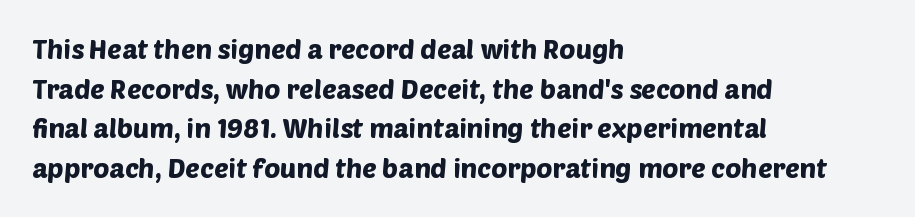
Q: Is the text underlined? A: No.
Q: How is the paragraph aligned? A: Left-aligned.
Q: Is the spacing between letters normal or unusually wide? A: Normal.
Q: Is the spacing between lines tight, normal or loose? A: Normal.
